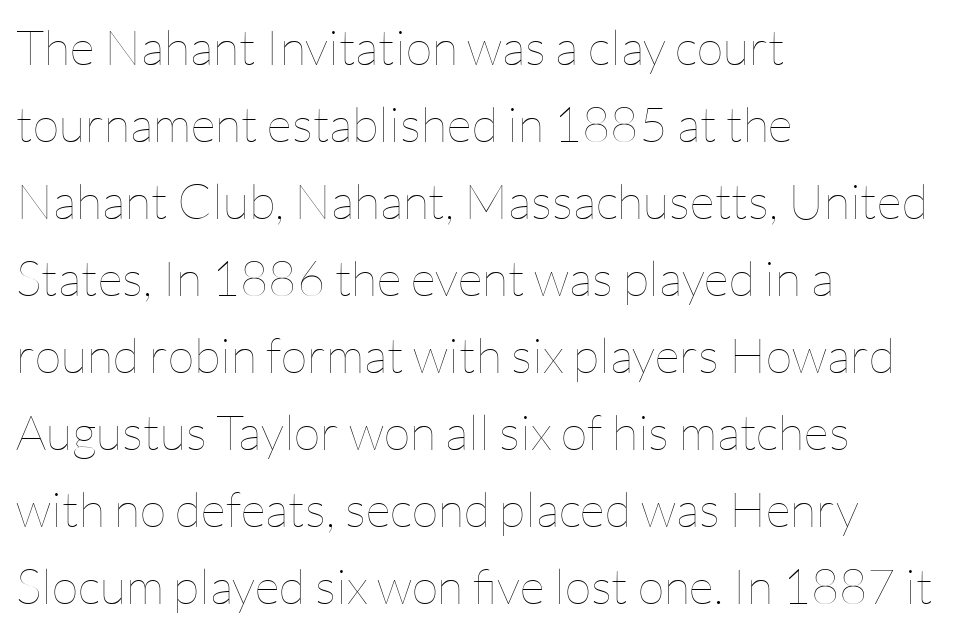
Q: Is the text bold? A: No.
Q: Is the text italic (slanted)? A: No, it is upright.
Q: Is the text underlined? A: No.
Q: How is the paragraph aligned? A: Left-aligned.
Q: Is the spacing between letters normal or unusually wide? A: Normal.
Q: Is the spacing between lines tight, normal or loose? A: Normal.
Q: Width (condensed, normal, or wide)? A: Normal.
Q: Stroke contrast? A: Low.
Q: x-height? A: Medium.
Q: Monospaced? A: No.
